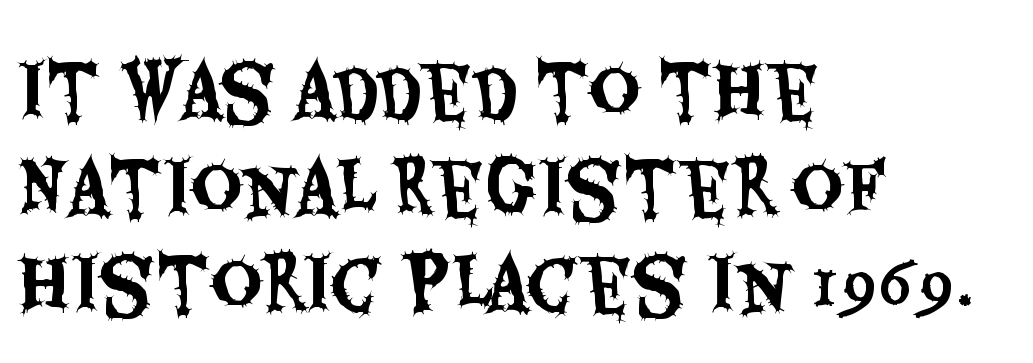
The image shows 71 px condensed sans-serif type, upright; set left-aligned, normal line spacing (1.36x), normal letter spacing, not underlined; medium stroke contrast and a large x-height.
